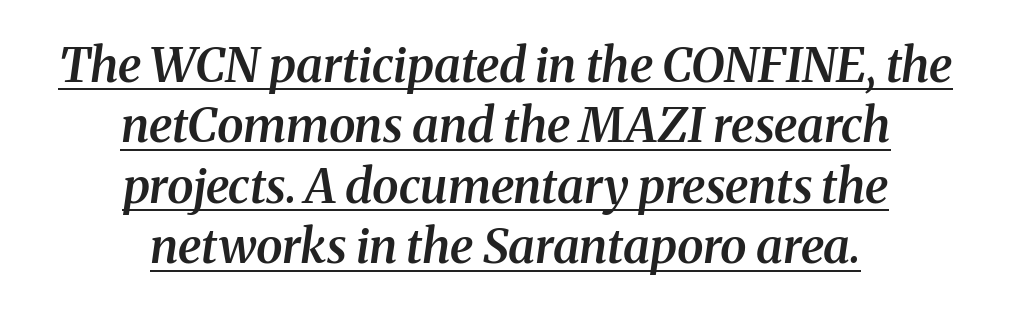
Semibold letterforms, between regular and bold. Regarding serifs, this sample has them. Summary of vertical rhythm: regular, with standard interline spacing. You could not count columns in this text — the font is proportionally spaced. You could call the tracking neutral — neither tight nor loose. The rendering applies a slant to the glyphs.
